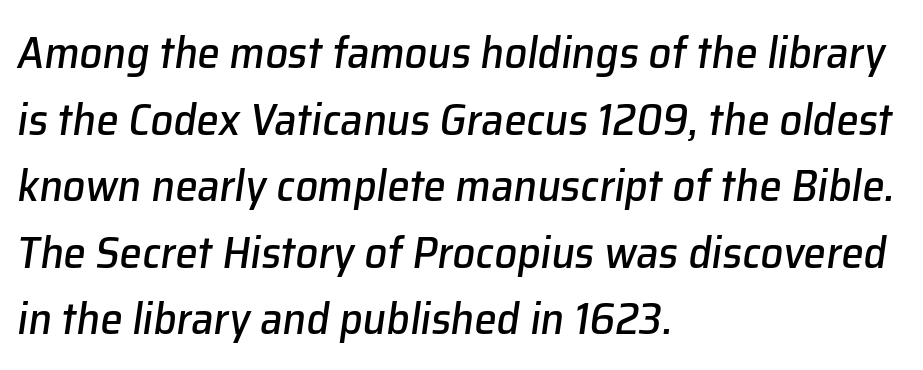
Q: Is the text italic (slanted)? A: Yes, it leans right by about 8 degrees.
Q: Is the text underlined? A: No.
Q: How is the paragraph aligned? A: Left-aligned.
Q: Is the spacing between letters normal or unusually wide? A: Normal.
Q: Is the spacing between lines tight, normal or loose? A: Normal.
Q: Width (condensed, normal, or wide)? A: Normal.
Q: Stroke contrast? A: Low.
Q: x-height? A: Medium.
Q: Monospaced? A: No.
